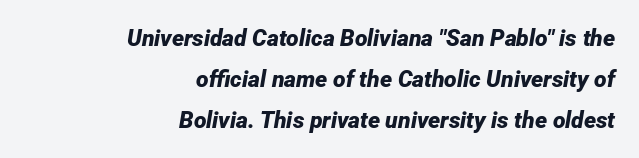
If you drew a line through each stem, it would be angled. Every row of glyphs terminates at an identical x-position on the right. Tracking here is standard; glyphs follow each other at the usual distance. The letters are bold, with thick, heavy strokes. Nobody drew a line under any word here.
